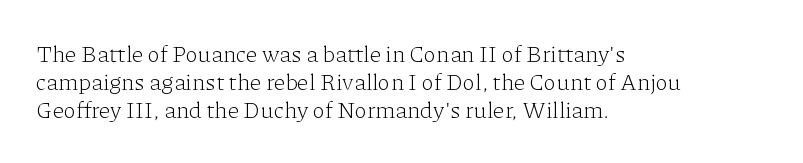
Every stem runs plumb, perpendicular to the baseline. Layout note: lines flush left. Decoration check: the copy has no underline. Short note: letters normally spaced.
